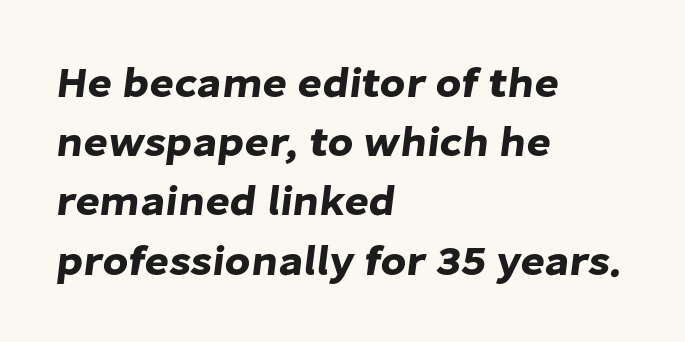
{"serif": "no", "width": "normal", "stroke_contrast": "low", "x_height": "medium", "monospaced": "no", "underline": "no", "align": "left", "line_spacing": "normal", "line_spacing_ratio": 1.41, "letter_spacing": "normal", "letter_spacing_em": 0.0, "glyph_px": 42}
